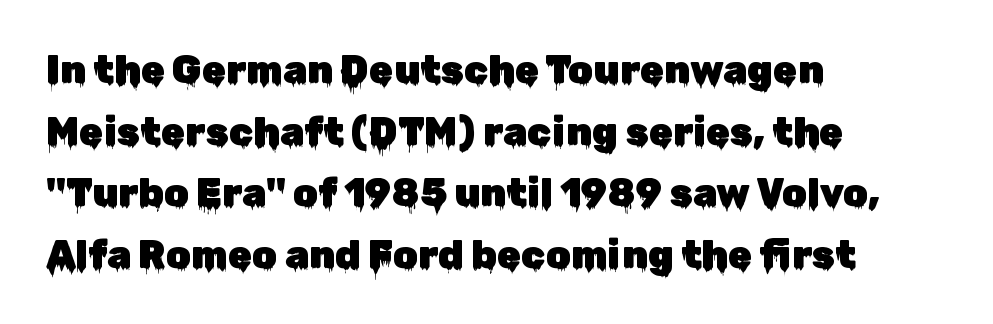
The image shows 39 px sans-serif type, upright; set left-aligned, normal line spacing (1.58x), normal letter spacing, not underlined; low stroke contrast and a medium x-height.
